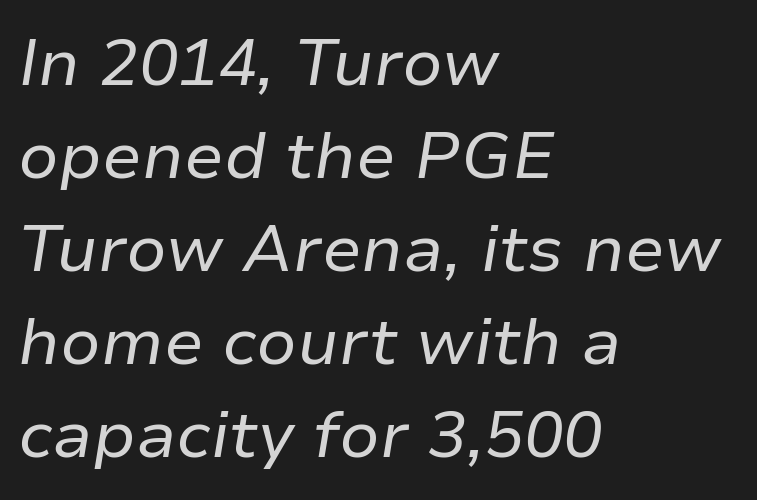
{"italic": "yes", "lean": "right", "slant_degrees": 9, "bold": "no", "weight": "regular", "width": "normal", "stroke_contrast": "low", "x_height": "medium", "monospaced": "no", "underline": "no", "align": "left", "line_spacing": "normal", "line_spacing_ratio": 1.41, "letter_spacing": "normal", "letter_spacing_em": 0.0, "glyph_px": 66}
